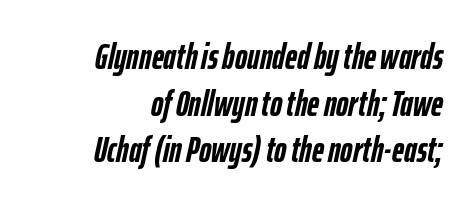
Q: Is the text bold? A: Yes.
Q: Is the text italic (slanted)? A: Yes, it leans right by about 12 degrees.
Q: Is the text underlined? A: No.
Q: How is the paragraph aligned? A: Right-aligned.
Q: Is the spacing between letters normal or unusually wide? A: Normal.
Q: Is the spacing between lines tight, normal or loose? A: Normal.
Q: Width (condensed, normal, or wide)? A: Condensed.
Q: Stroke contrast? A: Low.
Q: x-height? A: Medium.
Q: Monospaced? A: No.
